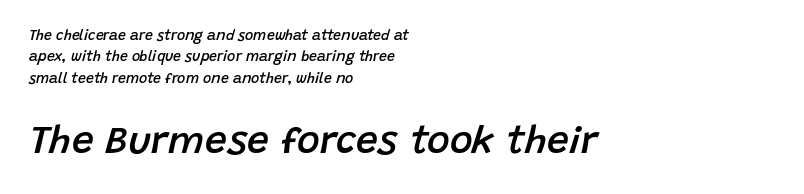
The image shows 39 px semibold type, italic (leaning right); set left-aligned, normal line spacing (1.52x), normal letter spacing, not underlined; the second (bottom) block is 2.79x larger; low stroke contrast and a large x-height.
